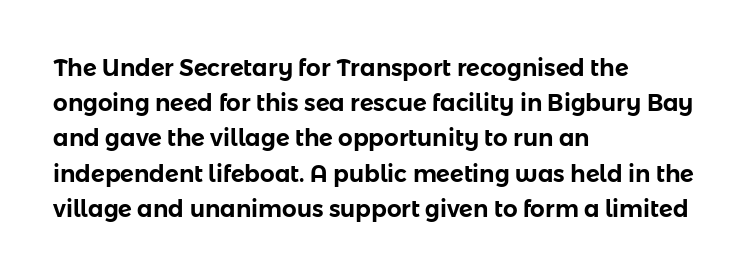
{"italic": "no", "underline": "no", "align": "left", "line_spacing": "normal", "line_spacing_ratio": 1.53, "letter_spacing": "normal", "letter_spacing_em": 0.0, "glyph_px": 23}
